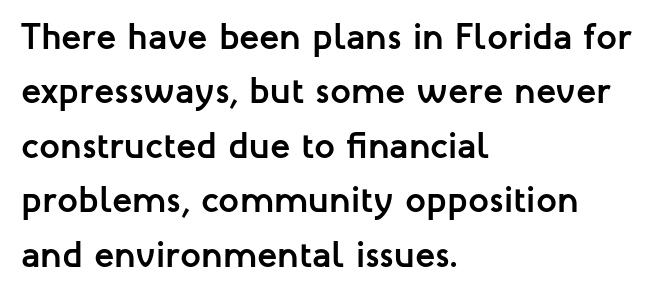
The image shows 37 px semibold sans-serif type, upright; set left-aligned, normal line spacing (1.47x), normal letter spacing, not underlined; low stroke contrast and a medium x-height.
